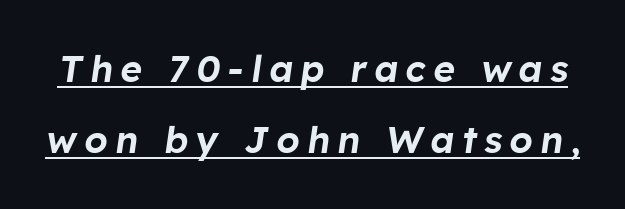
{"italic": "yes", "lean": "right", "slant_degrees": 8, "width": "normal", "stroke_contrast": "low", "x_height": "medium", "monospaced": "no", "underline": "yes", "line_spacing": "loose", "line_spacing_ratio": 1.93, "letter_spacing": "wide", "letter_spacing_em": 0.2, "glyph_px": 37}
